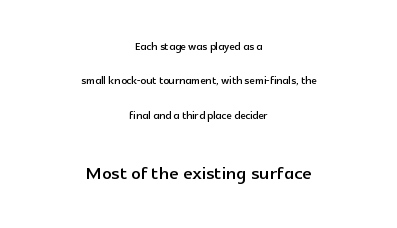
Q: Is the text italic (slanted)? A: No, it is upright.
Q: Is the text underlined? A: No.
Q: How is the paragraph aligned? A: Centered.
Q: Is the spacing between letters normal or unusually wide? A: Normal.
Q: Is the spacing between lines tight, normal or loose? A: Loose.
Q: Which block of text is set in a larger size, the first (top) or the second (bottom)? A: The second (bottom) one.
